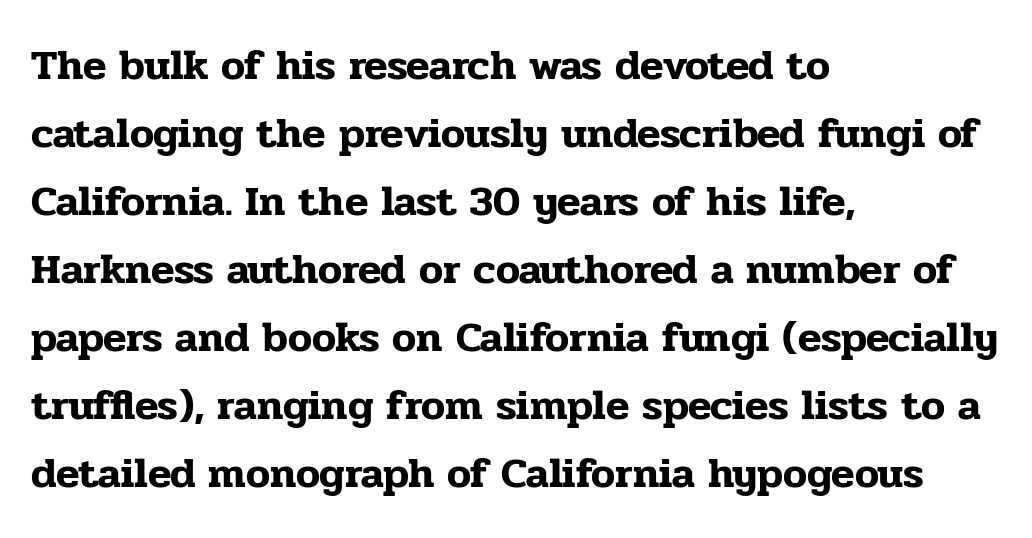
The image shows 43 px serif type, upright; set left-aligned, normal line spacing (1.58x), normal letter spacing, not underlined; low stroke contrast and a medium x-height.
